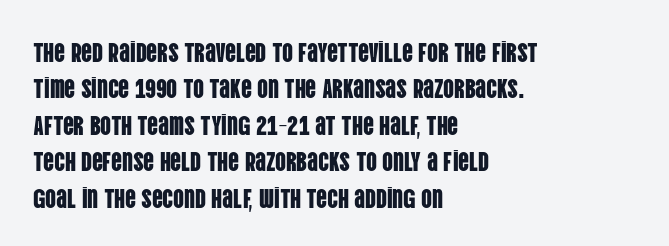
Q: Is the text italic (slanted)? A: No, it is upright.
Q: Is the text underlined? A: No.
Q: How is the paragraph aligned? A: Left-aligned.
Q: Is the spacing between letters normal or unusually wide? A: Normal.
Q: Is the spacing between lines tight, normal or loose? A: Normal.
